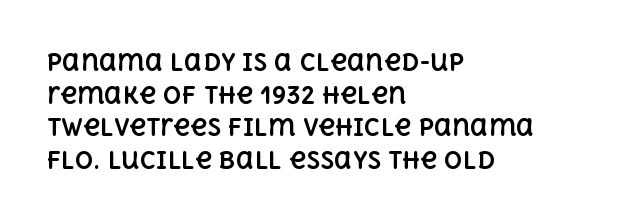
The image shows 23 px bold type, upright; set left-aligned, normal line spacing (1.42x), normal letter spacing, not underlined.
